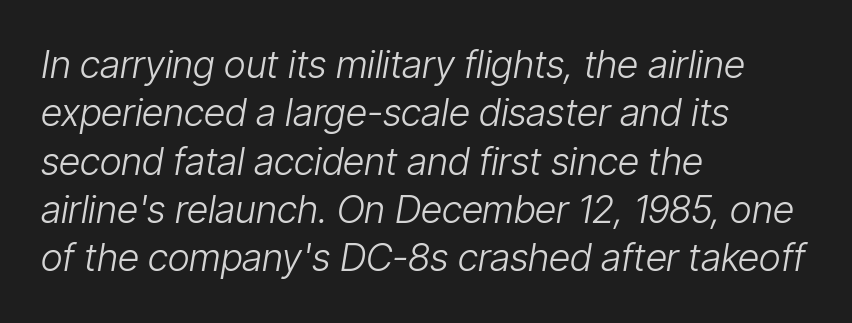
{"italic": "yes", "lean": "right", "slant_degrees": 9, "bold": "no", "weight": "light", "width": "condensed", "stroke_contrast": "low", "x_height": "medium", "monospaced": "no", "underline": "no", "align": "left", "line_spacing": "normal", "line_spacing_ratio": 1.27, "letter_spacing": "normal", "letter_spacing_em": 0.0, "glyph_px": 38}
